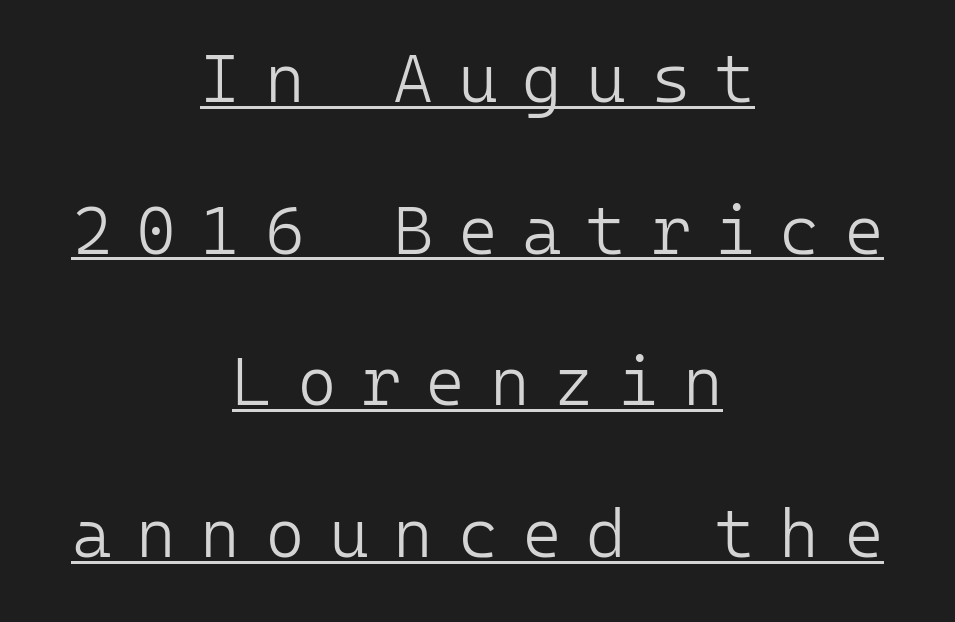
Look at the bottom of the vertical strokes: they stop flat, with no serifs. Underline: present. Horizontal alignment here is central, giving a formal, balanced look. The strokes carry an ordinary text weight at most. The letters stand straight up with perfectly vertical stems.
